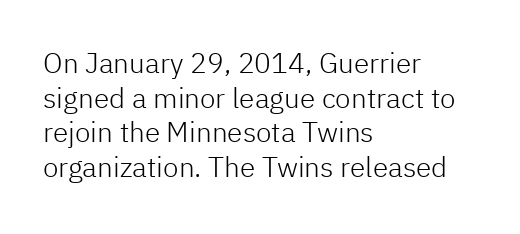
The image shows 28 px light sans-serif type, upright; set left-aligned, line spacing 1.24x, normal letter spacing, not underlined; low stroke contrast and a medium x-height.
